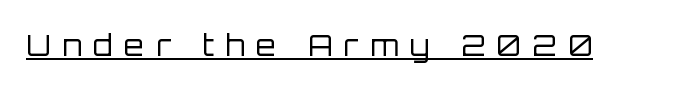
The image shows 29 px regular-weight sans-serif type, upright; set unusually wide letter spacing (+0.4 em), underlined; low stroke contrast and a large x-height.
